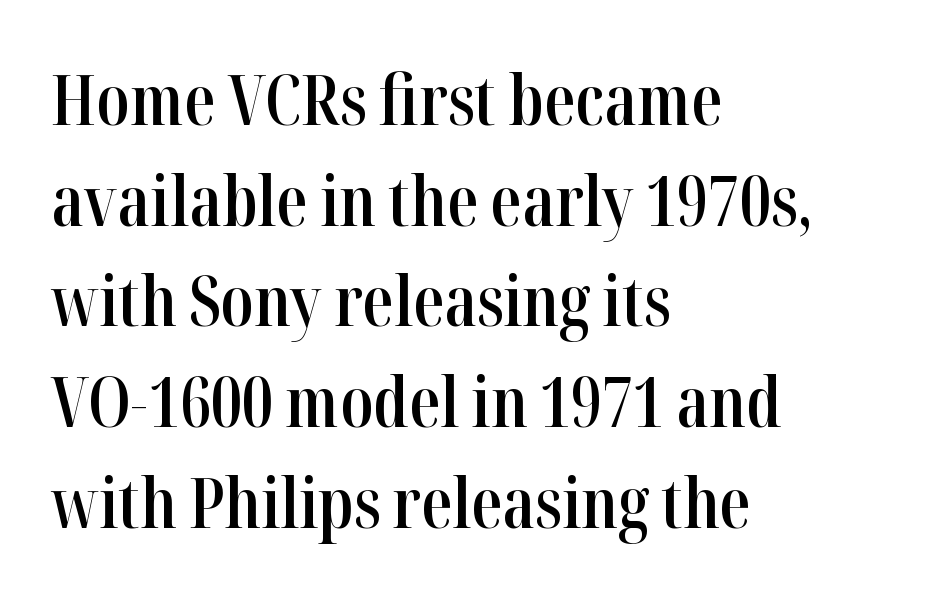
The face used here is rendered with its standard letterfit. The paragraph has a hard left edge and a soft right edge. No word sits above an underline. This is the regular roman posture of the typeface.
